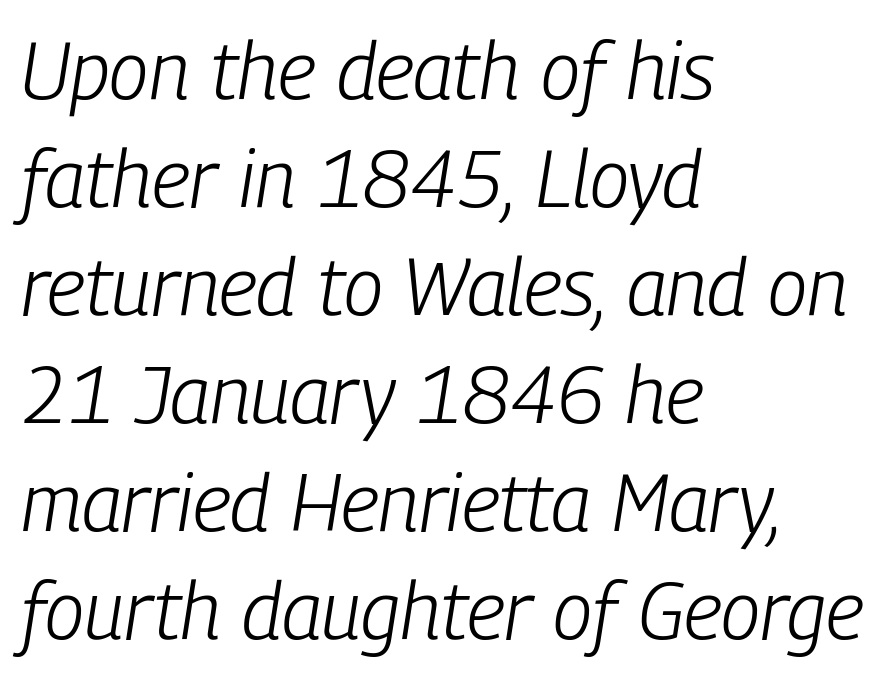
{"italic": "yes", "lean": "right", "slant_degrees": 9, "bold": "no", "weight": "light", "width": "condensed", "stroke_contrast": "low", "x_height": "medium", "monospaced": "no", "underline": "no", "align": "left", "line_spacing": "normal", "line_spacing_ratio": 1.35, "letter_spacing": "normal", "letter_spacing_em": 0.0, "glyph_px": 80}
